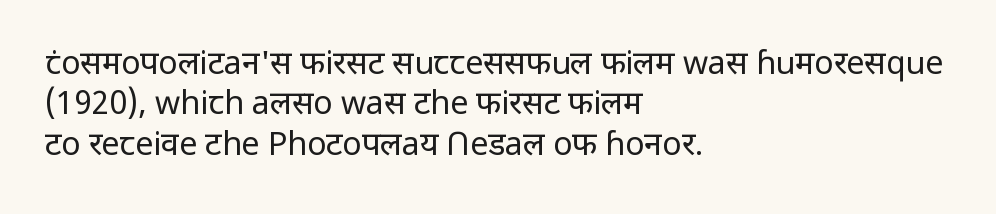
The image shows 32 px regular-weight sans-serif type, upright; set left-aligned, normal line spacing (1.26x), normal letter spacing, not underlined; low stroke contrast and a medium x-height.
